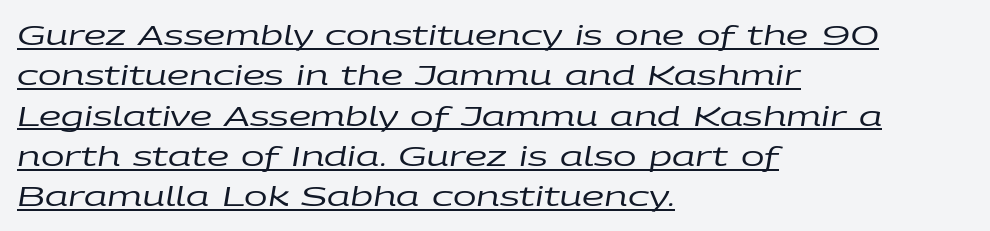
{"italic": "yes", "lean": "right", "slant_degrees": 9, "bold": "no", "weight": "regular", "width": "wide", "stroke_contrast": "low", "x_height": "large", "monospaced": "no", "underline": "yes", "align": "left", "line_spacing": "normal", "line_spacing_ratio": 1.44, "letter_spacing": "normal", "letter_spacing_em": 0.0, "glyph_px": 28}
